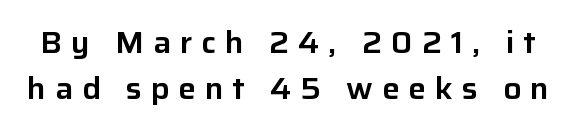
The image shows 30 px sans-serif type, upright; set normal line spacing (1.52x), unusually wide letter spacing (+0.29 em), not underlined; low stroke contrast and a medium x-height.
